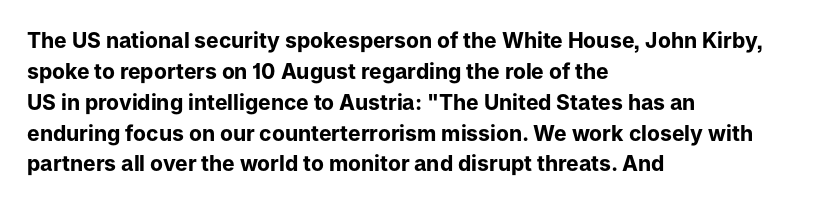
{"italic": "no", "bold": "yes", "underline": "no", "align": "left", "line_spacing": "normal", "line_spacing_ratio": 1.47, "letter_spacing": "normal", "letter_spacing_em": 0.0, "glyph_px": 21}
